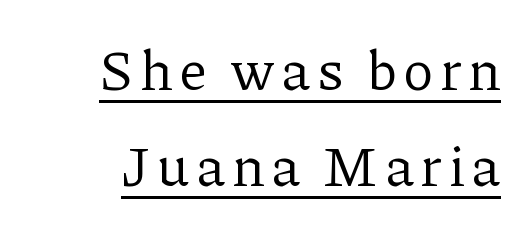
{"serif": "yes", "italic": "no", "bold": "no", "weight": "regular", "width": "normal", "stroke_contrast": "low", "x_height": "medium", "monospaced": "no", "underline": "yes", "align": "right", "line_spacing_ratio": 1.72, "glyph_px": 56}
